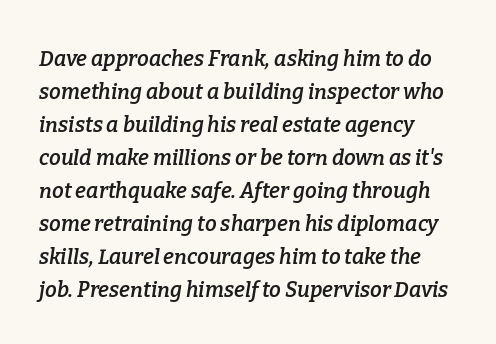
The image shows 21 px text type, italic (leaning right); set left-aligned, normal line spacing (1.57x), normal letter spacing, not underlined.
